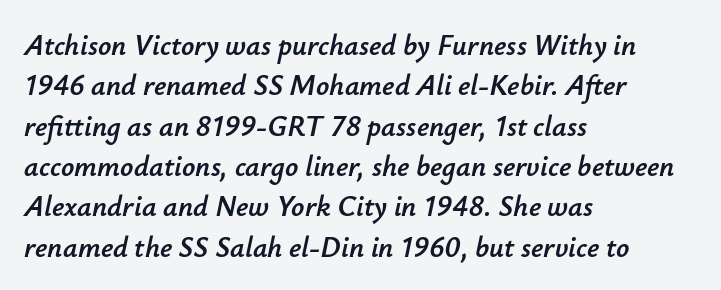
Looks like regular typesetting: each glyph gets only the width it needs. Horizontal alignment here is leftward, the default for most running prose. Posture: slanted. The space between consecutive lines is moderate. Just letters on the line, the space beneath them empty. A typesetter would call this zero additional tracking.
